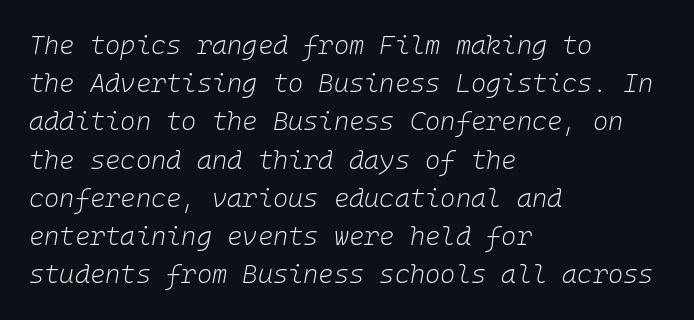
Q: Is the text bold? A: No.
Q: Is the text italic (slanted)? A: Yes, it leans right by about 10 degrees.
Q: Is the text underlined? A: No.
Q: How is the paragraph aligned? A: Left-aligned.
Q: Is the spacing between letters normal or unusually wide? A: Normal.
Q: Is the spacing between lines tight, normal or loose? A: Normal.
